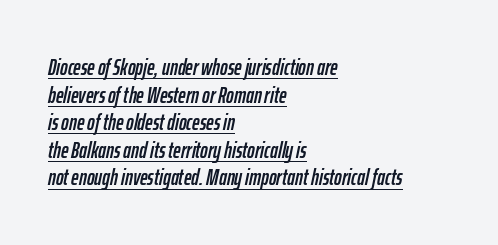
Quick note: italic. You could call the tracking neutral — neither tight nor loose. What decoration does the sample have? An underline. The lines in this sample share a left origin and differ only in where they stop.
